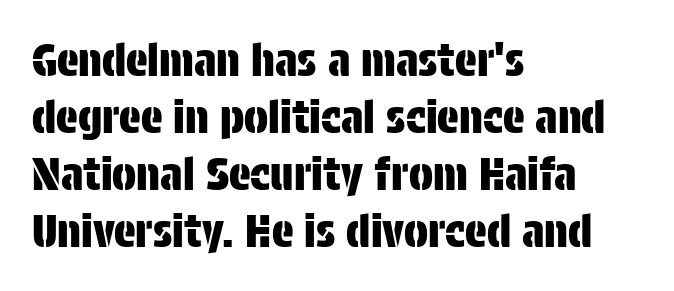
{"serif": "no", "italic": "no", "width": "condensed", "stroke_contrast": "low", "x_height": "large", "monospaced": "no", "underline": "no", "align": "left", "line_spacing": "normal", "line_spacing_ratio": 1.27, "letter_spacing": "normal", "letter_spacing_em": 0.0, "glyph_px": 45}
